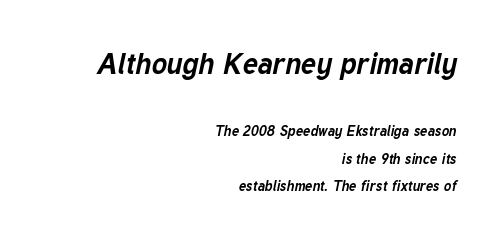
The image shows 29 px bold type, italic (leaning right); set right-aligned, loose line spacing (1.97x), normal letter spacing, not underlined; the first (top) block is 2.07x larger; low stroke contrast and a medium x-height.
